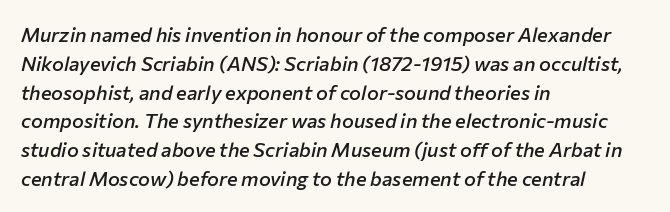
The image shows 20 px text type, italic (leaning right); set left-aligned, normal line spacing (1.44x), normal letter spacing, not underlined.
